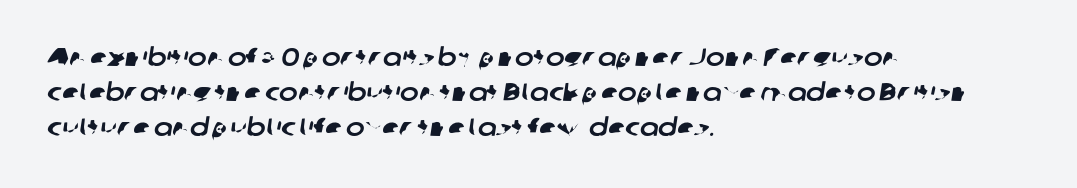
{"underline": "no", "align": "left", "line_spacing": "normal", "line_spacing_ratio": 1.4, "letter_spacing": "normal", "letter_spacing_em": 0.0, "glyph_px": 25}
